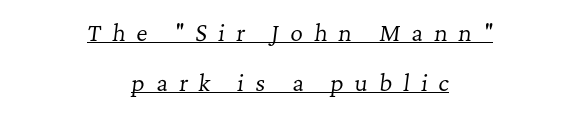
{"italic": "yes", "lean": "right", "slant_degrees": 7, "bold": "no", "underline": "yes", "align": "center", "line_spacing": "loose", "line_spacing_ratio": 2.26, "letter_spacing": "wide", "letter_spacing_em": 0.5, "glyph_px": 22}
